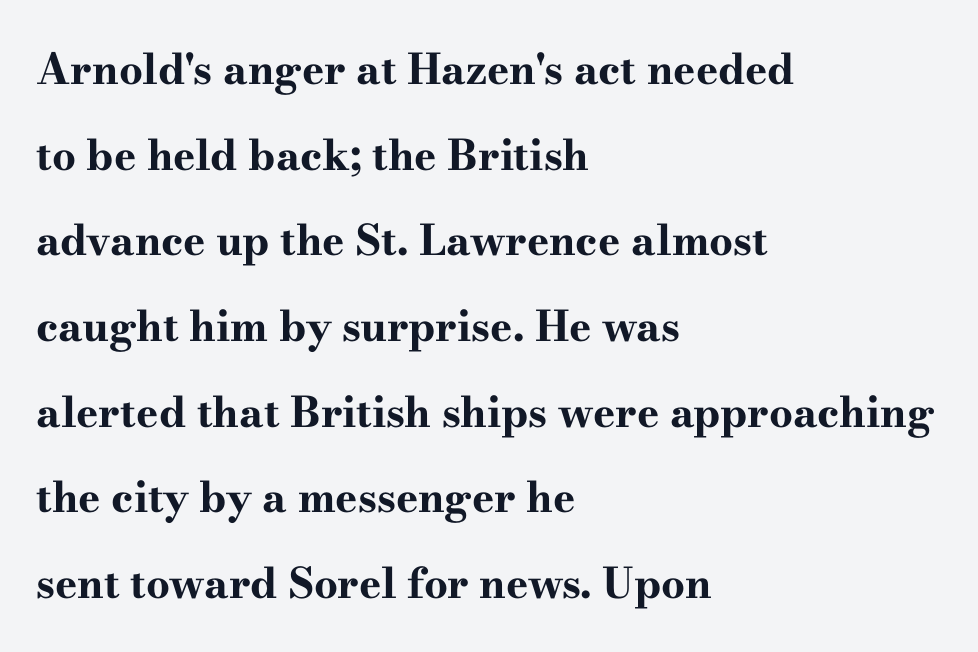
{"serif": "yes", "italic": "no", "bold": "yes", "weight": "bold", "width": "wide", "stroke_contrast": "high", "x_height": "small", "monospaced": "no", "underline": "no", "align": "left", "line_spacing": "loose", "line_spacing_ratio": 2.04, "letter_spacing": "normal", "letter_spacing_em": 0.0, "glyph_px": 42}
